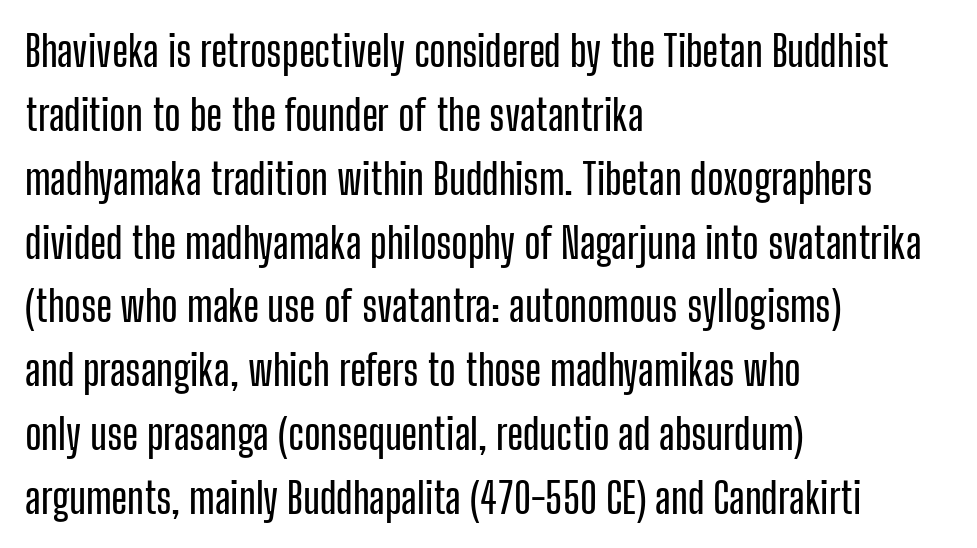
The passage shown stacks its lines at a standard gap. Note: no serifs on the glyphs. The zone under the glyphs is completely vacant. Does the lettering tilt? It doesn't — this is upright. Do the characters align in a grid? No, the font is proportional. This rendering leaves character spacing at its baseline value.
